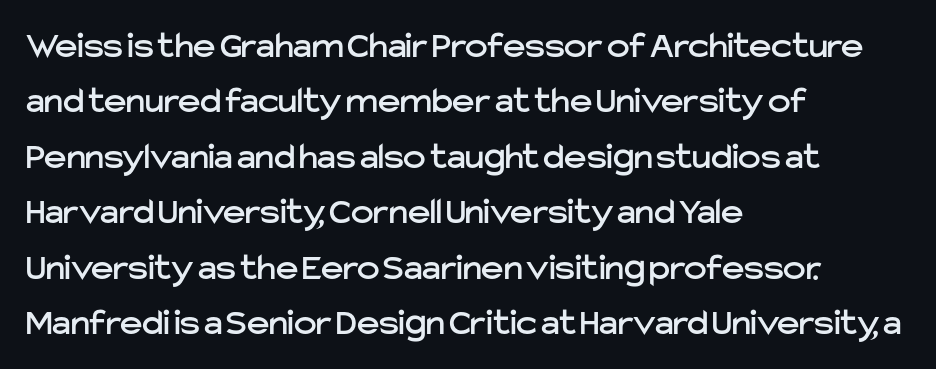
The space between consecutive lines is moderate. Classification — sans serif. The area under the type is left untouched. Compared with typical body copy, the letter spacing here is the same.
